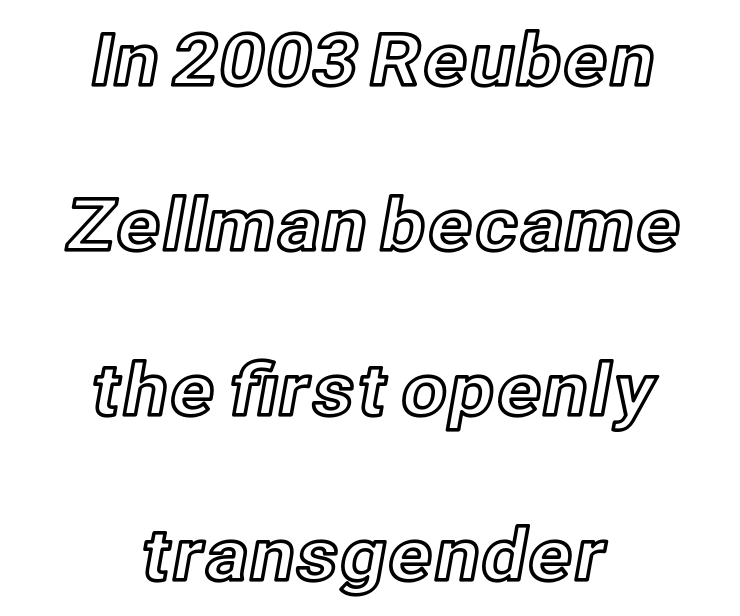
{"width": "normal", "x_height": "medium", "monospaced": "no", "underline": "no", "align": "center", "line_spacing": "loose", "line_spacing_ratio": 2.29, "letter_spacing": "normal", "letter_spacing_em": 0.0, "glyph_px": 72}
